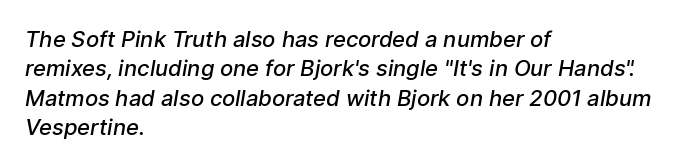
Q: Is the text bold? A: Semi-bold.
Q: Is the text underlined? A: No.
Q: How is the paragraph aligned? A: Left-aligned.
Q: Is the spacing between letters normal or unusually wide? A: Normal.
Q: Is the spacing between lines tight, normal or loose? A: Normal.
